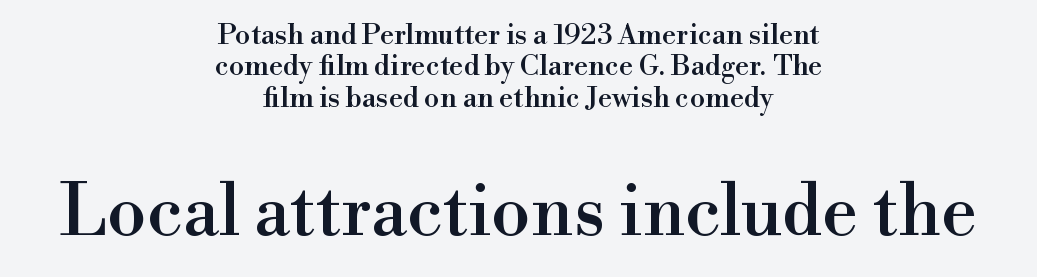
The image shows 71 px serif type, upright; set centered, tight line spacing (1.12x), normal letter spacing, not underlined; the second (bottom) block is 2.54x larger; high stroke contrast and a small x-height.
